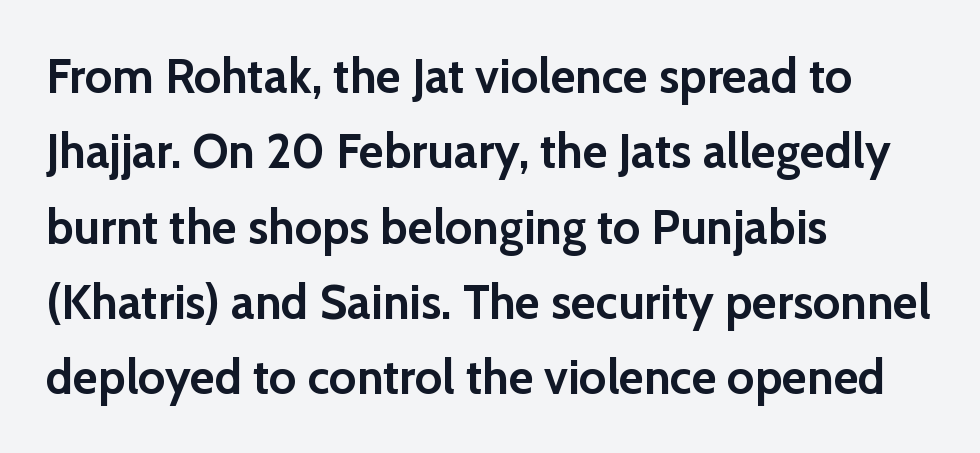
Q: Is the text bold? A: Yes.
Q: Is the text italic (slanted)? A: No, it is upright.
Q: Is the typeface a serif or a sans-serif typeface? A: Sans-serif.
Q: Is the text underlined? A: No.
Q: How is the paragraph aligned? A: Left-aligned.
Q: Is the spacing between letters normal or unusually wide? A: Normal.
Q: Is the spacing between lines tight, normal or loose? A: Normal.
Q: Width (condensed, normal, or wide)? A: Normal.
Q: Stroke contrast? A: Low.
Q: x-height? A: Medium.
Q: Monospaced? A: No.
